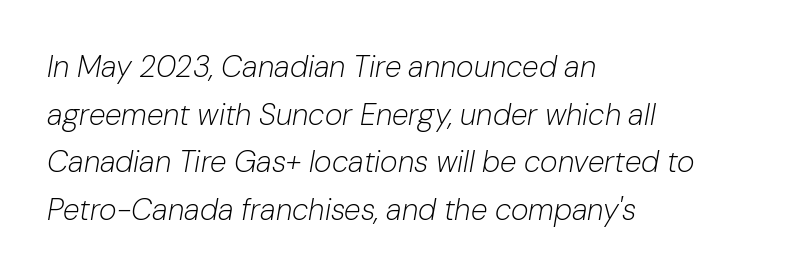
The image shows 30 px light type, italic (leaning right); set left-aligned, normal line spacing (1.59x), normal letter spacing, not underlined; low stroke contrast and a medium x-height.
